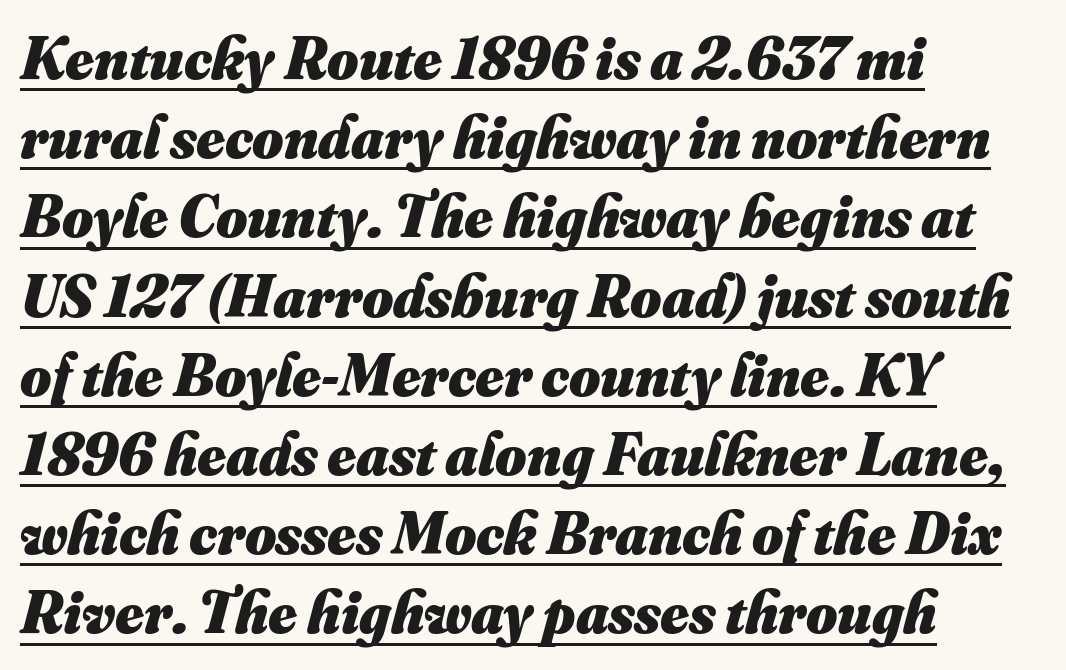
Q: Is the text bold? A: Yes.
Q: Is the text underlined? A: Yes.
Q: How is the paragraph aligned? A: Left-aligned.
Q: Is the spacing between letters normal or unusually wide? A: Normal.
Q: Is the spacing between lines tight, normal or loose? A: Normal.
Q: Width (condensed, normal, or wide)? A: Normal.
Q: Stroke contrast? A: Medium.
Q: x-height? A: Small.
Q: Monospaced? A: No.
